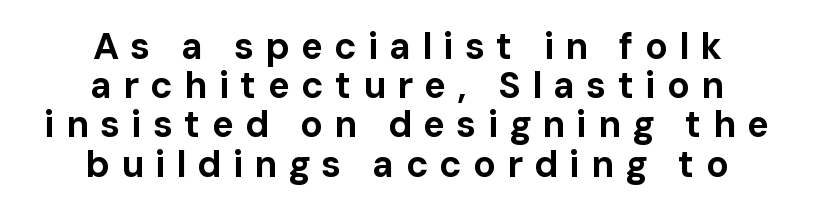
Q: Is the text bold? A: Yes.
Q: Is the text italic (slanted)? A: No, it is upright.
Q: Is the typeface a serif or a sans-serif typeface? A: Sans-serif.
Q: Is the text underlined? A: No.
Q: How is the paragraph aligned? A: Centered.
Q: Is the spacing between letters normal or unusually wide? A: Unusually wide.
Q: Is the spacing between lines tight, normal or loose? A: Tight.
Q: Width (condensed, normal, or wide)? A: Normal.
Q: Stroke contrast? A: Low.
Q: x-height? A: Medium.
Q: Monospaced? A: No.
